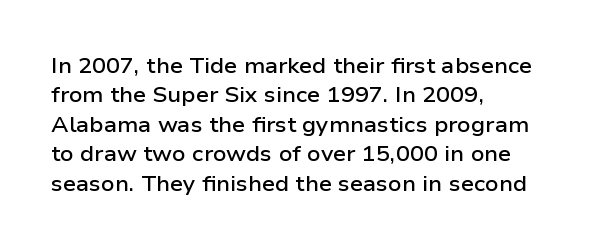
The space between consecutive lines is moderate. Its strokes are somewhat broadened, the hallmark of semibold type. Tracking value appears to be zero — textbook default spacing. These lines are set flush left with a ragged right edge. Underlining? Definitely not there. If you drew a line through each stem, it would be perfectly vertical.
